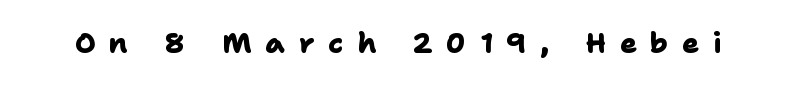
{"serif": "no", "bold": "yes", "weight": "heavy", "width": "normal", "stroke_contrast": "low", "x_height": "medium", "monospaced": "no", "underline": "no", "letter_spacing": "wide", "letter_spacing_em": 0.49, "glyph_px": 28}
